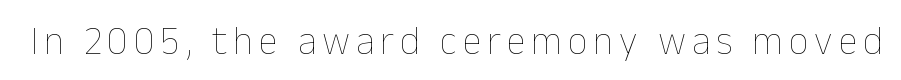
Spacing verdict: proportional, widths tailored to each character. Check under the words: just untouched page. The characters are drawn with everyday or finer stroke widths. A typesetter would mark this as roman, not italic.
